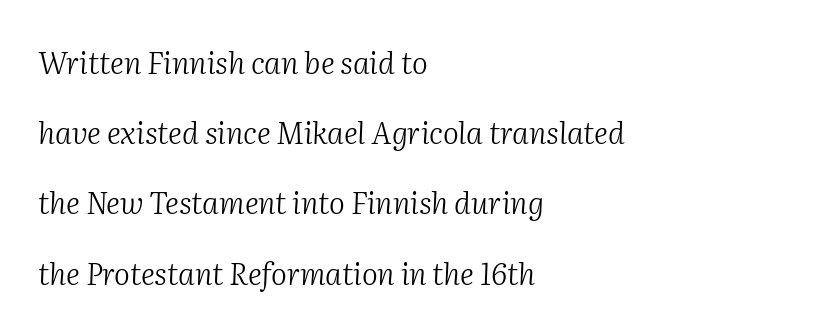
Q: Is the text bold? A: No.
Q: Is the text italic (slanted)? A: Yes, it leans right by about 2 degrees.
Q: Is the typeface a serif or a sans-serif typeface? A: Serif.
Q: Is the text underlined? A: No.
Q: How is the paragraph aligned? A: Left-aligned.
Q: Is the spacing between letters normal or unusually wide? A: Normal.
Q: Is the spacing between lines tight, normal or loose? A: Loose.
Q: Width (condensed, normal, or wide)? A: Normal.
Q: Stroke contrast? A: Medium.
Q: x-height? A: Medium.
Q: Monospaced? A: No.
